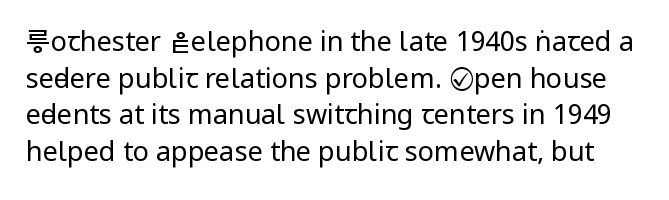
Q: Is the text bold? A: No.
Q: Is the text italic (slanted)? A: No, it is upright.
Q: Is the text underlined? A: No.
Q: Is the spacing between letters normal or unusually wide? A: Normal.
Q: Is the spacing between lines tight, normal or loose? A: Normal.
